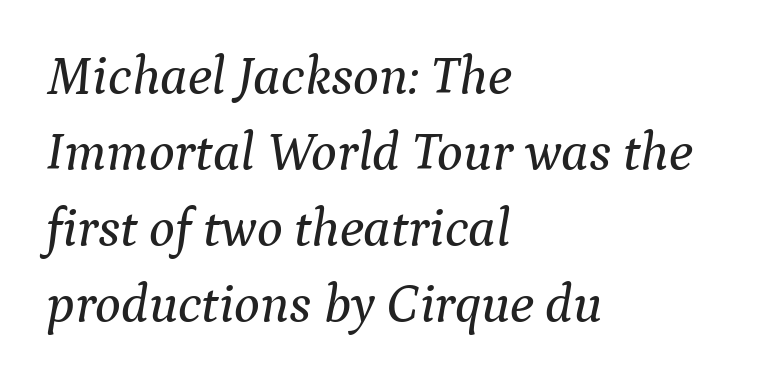
{"serif": "yes", "italic": "yes", "lean": "right", "slant_degrees": 9, "width": "normal", "stroke_contrast": "medium", "x_height": "medium", "monospaced": "no", "underline": "no", "align": "left", "line_spacing": "normal", "line_spacing_ratio": 1.41, "letter_spacing": "normal", "letter_spacing_em": 0.0, "glyph_px": 54}
